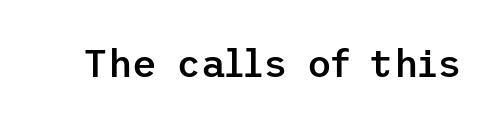
These words are printed semibold, heavier than regular yet not bold. Honestly, there is no underline to notice here at all. This sample uses plain, unmodified letter spacing. The font family rendered here belongs to the sans-serif group. It's the straight-up-and-down kind of type.
